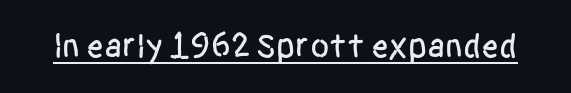
{"serif": "no", "italic": "no", "width": "condensed", "stroke_contrast": "low", "x_height": "large", "monospaced": "no", "underline": "yes", "letter_spacing": "normal", "letter_spacing_em": 0.0, "glyph_px": 35}
